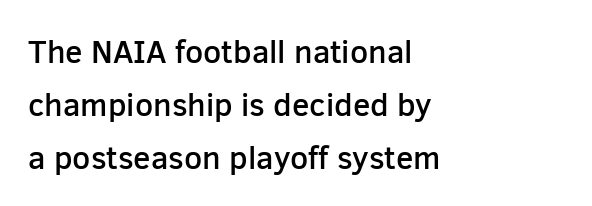
Q: Is the text bold? A: Semi-bold.
Q: Is the text italic (slanted)? A: No, it is upright.
Q: Is the typeface a serif or a sans-serif typeface? A: Sans-serif.
Q: Is the text underlined? A: No.
Q: How is the paragraph aligned? A: Left-aligned.
Q: Is the spacing between letters normal or unusually wide? A: Normal.
Q: Is the spacing between lines tight, normal or loose? A: Normal.
Q: Width (condensed, normal, or wide)? A: Normal.
Q: Stroke contrast? A: Low.
Q: x-height? A: Medium.
Q: Monospaced? A: No.
